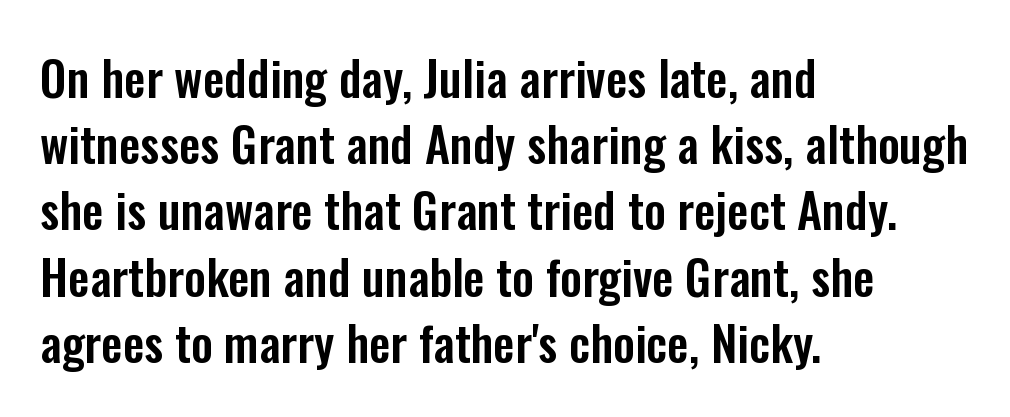
The image shows 48 px condensed sans-serif type, upright; set left-aligned, normal line spacing (1.38x), normal letter spacing, not underlined; low stroke contrast and a medium x-height.
